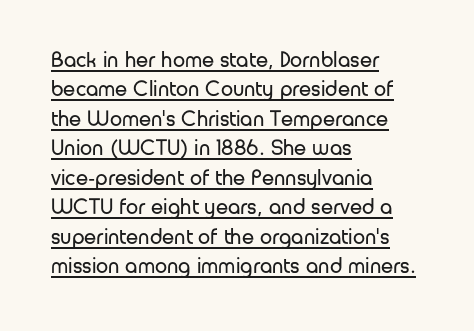
Q: Is the text bold? A: No.
Q: Is the text italic (slanted)? A: No, it is upright.
Q: Is the text underlined? A: Yes.
Q: How is the paragraph aligned? A: Left-aligned.
Q: Is the spacing between letters normal or unusually wide? A: Normal.
Q: Is the spacing between lines tight, normal or loose? A: Normal.
